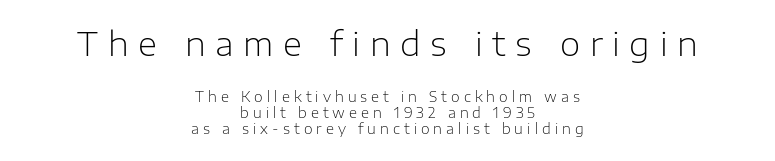
{"serif": "no", "italic": "no", "bold": "no", "weight": "light", "width": "normal", "stroke_contrast": "low", "x_height": "medium", "monospaced": "no", "underline": "no", "align": "center", "line_spacing_ratio": 1.16, "letter_spacing": "wide", "letter_spacing_em": 0.29, "larger_block": "first", "size_ratio": 2.36, "glyph_px": 33}
